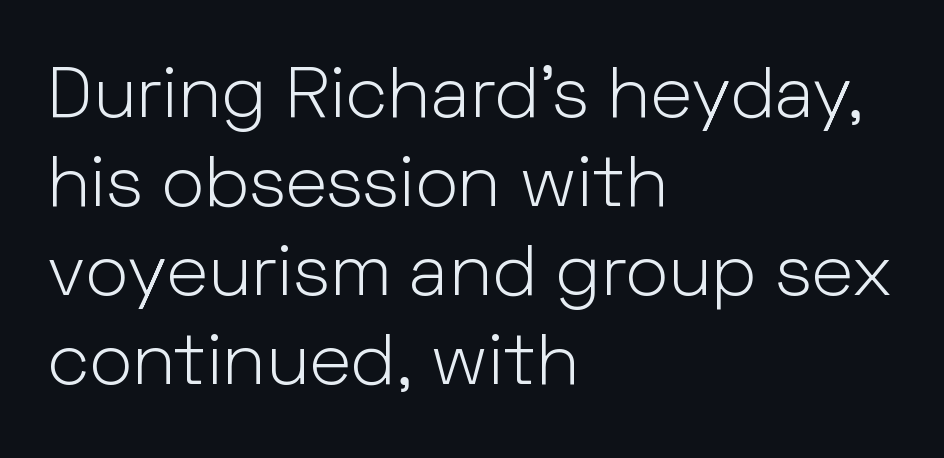
Caption: multi-line text, flush left, ragged right. Letters rest on an invisible, unmarked baseline. Spacing between characters is what you'd get straight out of the box. Weight class: somewhere from thin through regular.
